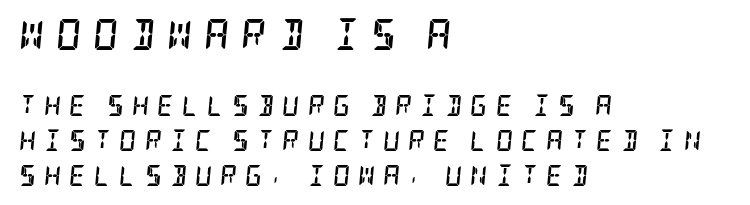
The image shows 31 px semibold, condensed serif type, italic (leaning right); set left-aligned, normal line spacing (1.66x), unusually wide letter spacing (+0.38 em), not underlined; the first (top) block is 1.48x larger; low stroke contrast and a large x-height.
